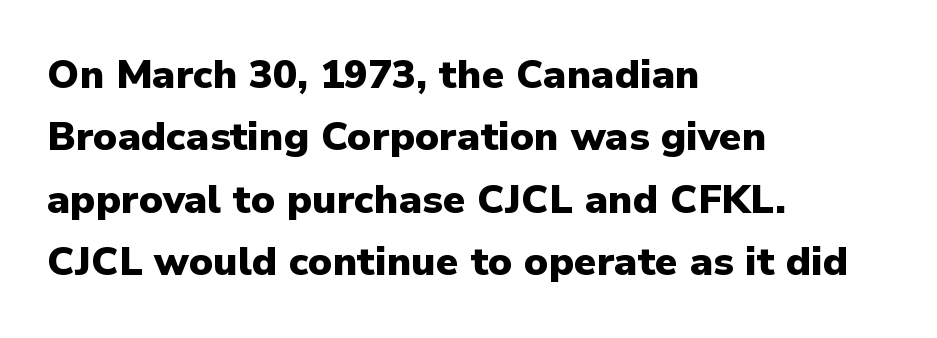
{"serif": "no", "italic": "no", "bold": "yes", "weight": "heavy", "width": "normal", "stroke_contrast": "low", "x_height": "medium", "monospaced": "no", "underline": "no", "align": "left", "line_spacing": "normal", "line_spacing_ratio": 1.56, "letter_spacing": "normal", "letter_spacing_em": 0.0, "glyph_px": 40}
